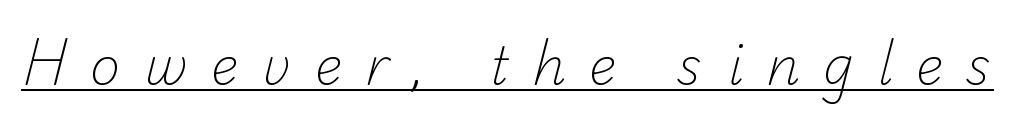
This sample has the flowing, uneven cadence of proportional lettering. Tracking value appears strongly positive — letters spread wide. The font family rendered here belongs to the sans-serif group. The font sits on the lighter half of the weight spectrum, regular included. The rendered words wear a rule along their underside.
